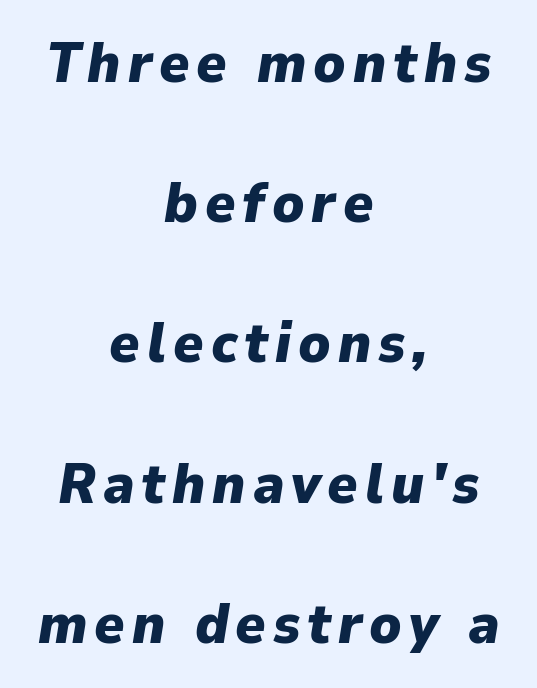
Q: Is the text bold? A: Yes.
Q: Is the text italic (slanted)? A: Yes, it leans right by about 9 degrees.
Q: Is the text underlined? A: No.
Q: How is the paragraph aligned? A: Centered.
Q: Is the spacing between lines tight, normal or loose? A: Loose.
Q: Width (condensed, normal, or wide)? A: Normal.
Q: Stroke contrast? A: Low.
Q: x-height? A: Medium.
Q: Monospaced? A: No.
